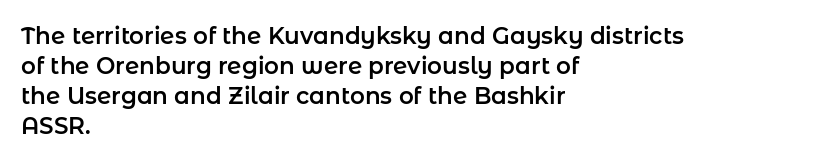
Q: Is the text italic (slanted)? A: No, it is upright.
Q: Is the text underlined? A: No.
Q: How is the paragraph aligned? A: Left-aligned.
Q: Is the spacing between letters normal or unusually wide? A: Normal.
Q: Is the spacing between lines tight, normal or loose? A: Normal.
